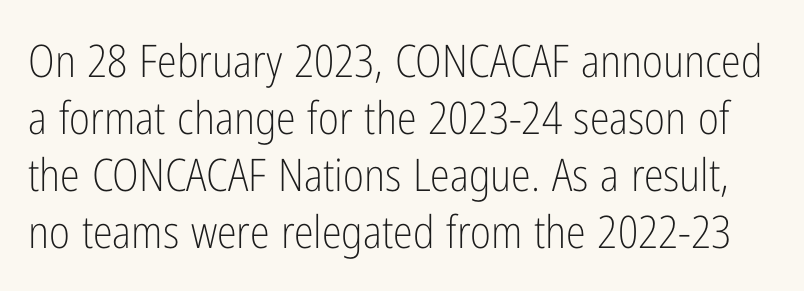
{"serif": "no", "italic": "no", "bold": "no", "weight": "light", "width": "condensed", "stroke_contrast": "low", "x_height": "medium", "monospaced": "no", "underline": "no", "line_spacing": "normal", "line_spacing_ratio": 1.27, "letter_spacing": "normal", "letter_spacing_em": 0.0, "glyph_px": 45}
